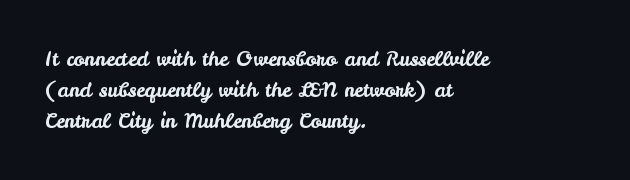
The image shows 20 px text type; set left-aligned, normal line spacing (1.54x), normal letter spacing, not underlined.
